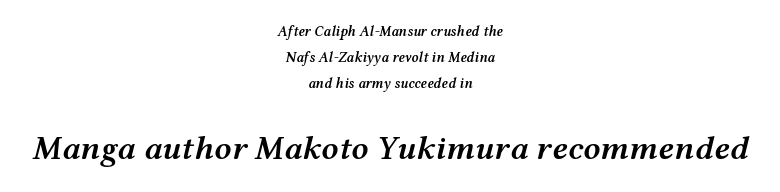
The passage shown is typed in a proportional face where columns would drift. Does the copy run flush right? No — it is centered line by line. Rule under the text: the space is simply empty. Every character sits at an angle, as italics do. The passage shown is semibold, sitting just below true bold.
